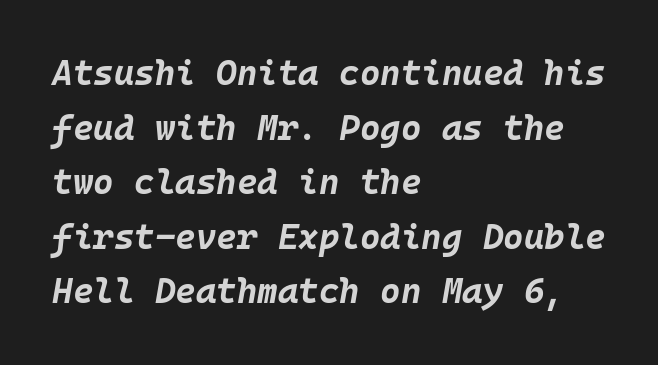
Left-aligned paragraph, ragged on the right. Every letter is thick-stroked: bold, no question. The rendering uses a moderate line-height, typical for paragraphs. Decoration check: the copy has no underline. The letterforms sit shoulder to shoulder at normal distance.
